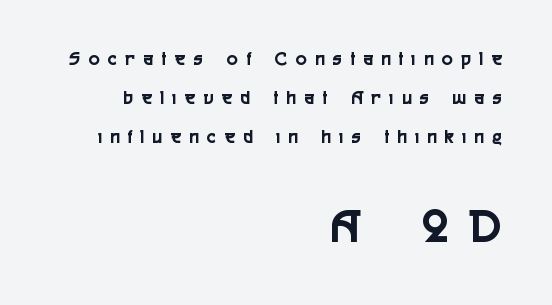
The type family on display is of the sans-serif kind. The space beneath each line is pristine and unruled. Airy leading. Does the copy run flush right? Yes — the right margin is perfectly even. The emphasis by scale lands on block number two, below. Characters remain perfectly vertical along every line.
